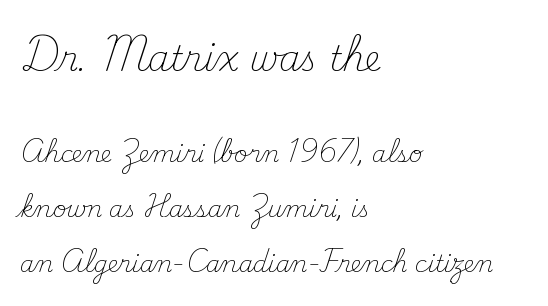
The image shows 34 px light serif type; set left-aligned, loose line spacing (2.39x), normal letter spacing, not underlined; the first (top) block is 1.48x larger; medium stroke contrast and a small x-height.
